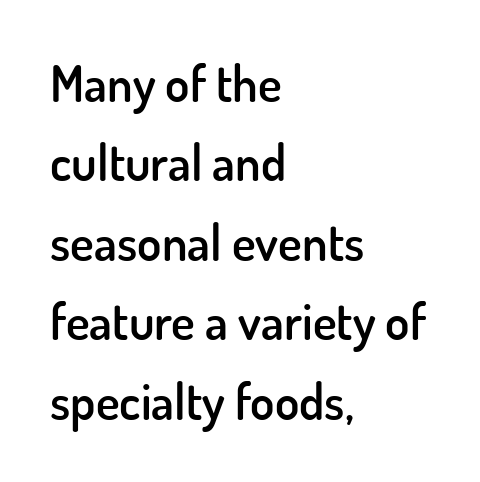
The area under the type is left untouched. Reading down the column, the eye jumps a familiar distance to each next line. Reading down the block, your eye returns to a fixed left position each line. Ordinary non-slanted type is in use.
